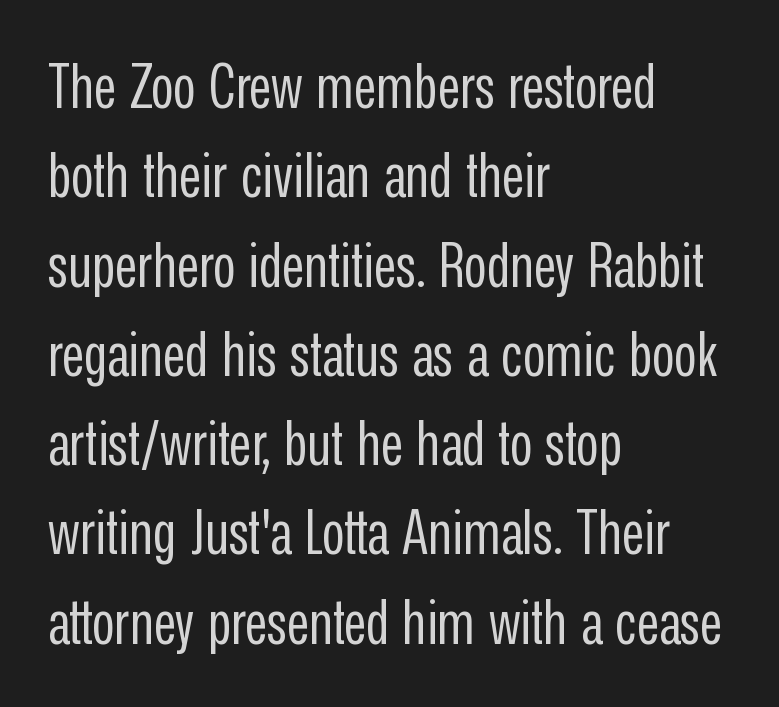
The image shows 62 px regular-weight, condensed sans-serif type, upright; set left-aligned, normal line spacing (1.44x), normal letter spacing, not underlined; low stroke contrast and a medium x-height.
